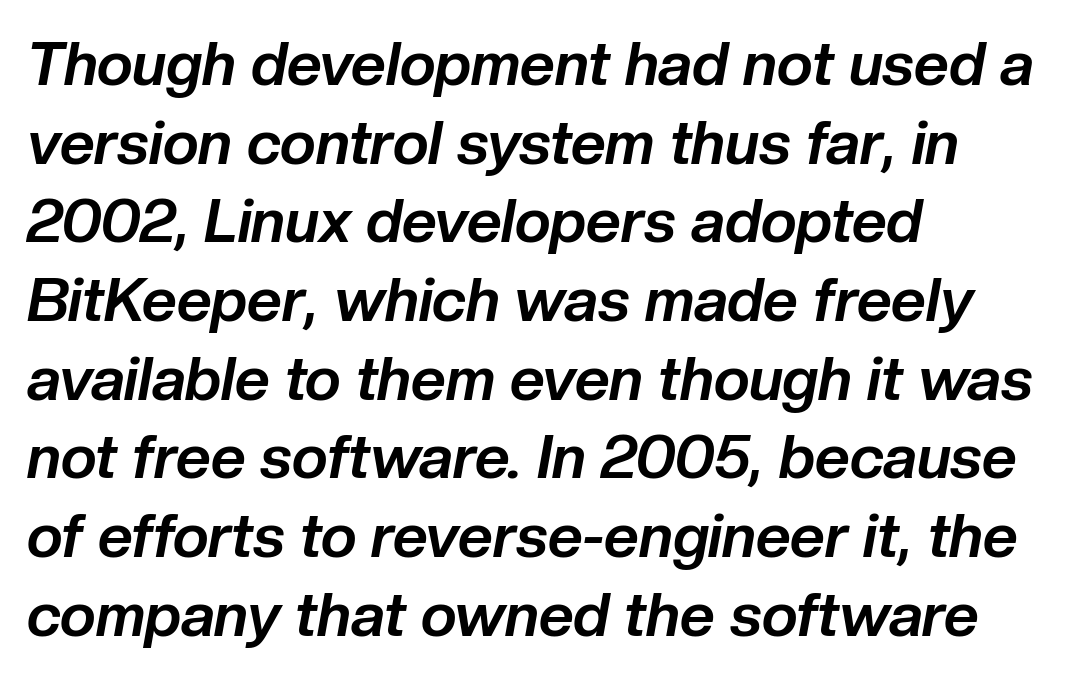
Here the designer chose a conventional face with non-uniform glyph widths. The horizontal fit of the characters is conventional and even. Vertical spacing — default. An italicized treatment has been applied to the whole sample. These lines are set flush left with a ragged right edge.
